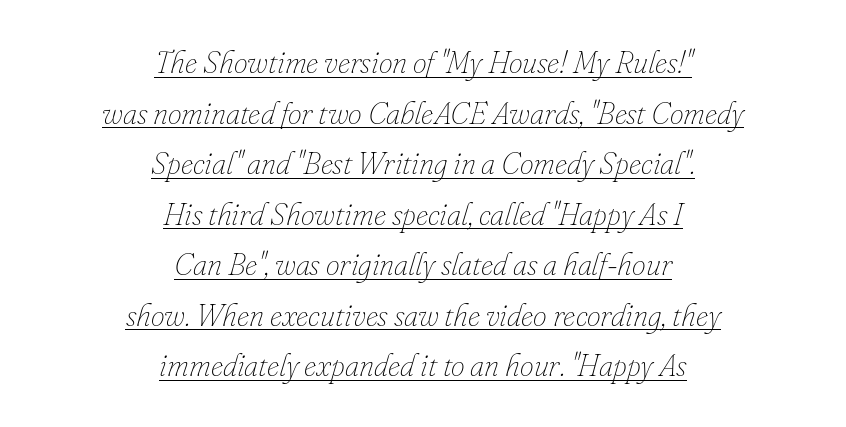
The image shows 31 px thin type, italic (leaning right); set centered, normal line spacing (1.63x), normal letter spacing, underlined; low stroke contrast and a small x-height.
